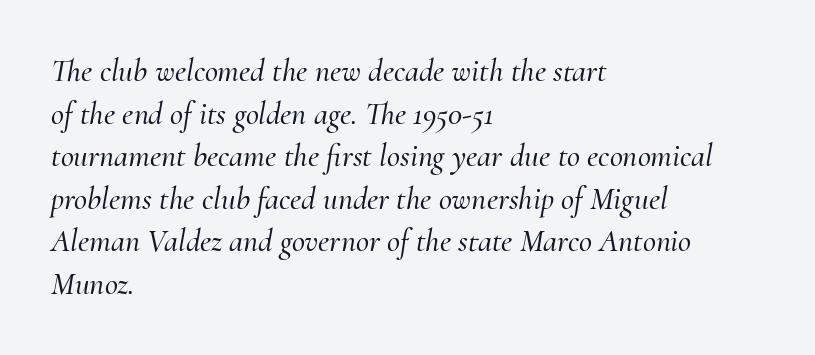
The image shows 32 px serif type, italic (leaning right); set left-aligned, normal line spacing (1.33x), normal letter spacing, not underlined; medium stroke contrast and a small x-height.
